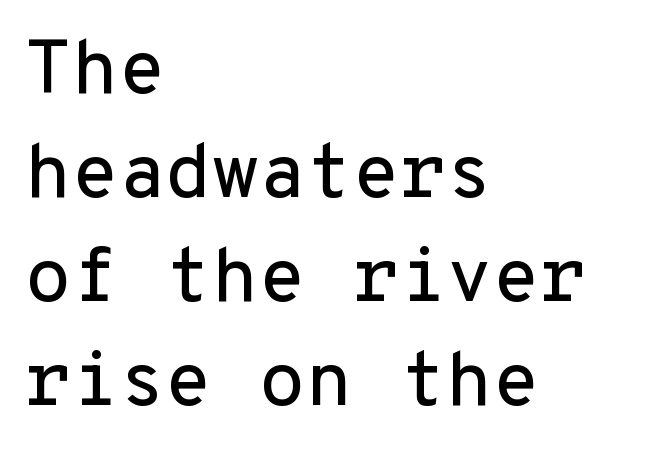
{"serif": "no", "italic": "no", "width": "normal", "stroke_contrast": "low", "x_height": "medium", "monospaced": "yes", "underline": "no", "align": "left", "line_spacing": "normal", "line_spacing_ratio": 1.37, "letter_spacing": "normal", "letter_spacing_em": 0.0, "glyph_px": 76}
